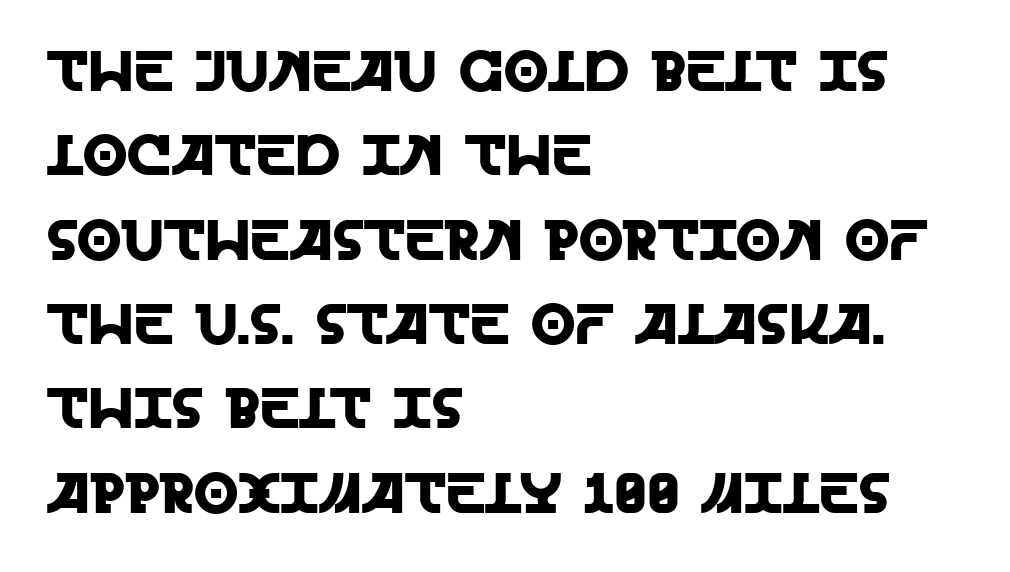
You could call the tracking neutral — neither tight nor loose. Rule under the text: the space is simply empty. The leading is moderate, giving the passage an even texture. Posture: upright roman. To sum up the face: it is a sans, with no serifs. Which margin do the lines hug? The left one — the right edge is uneven.
